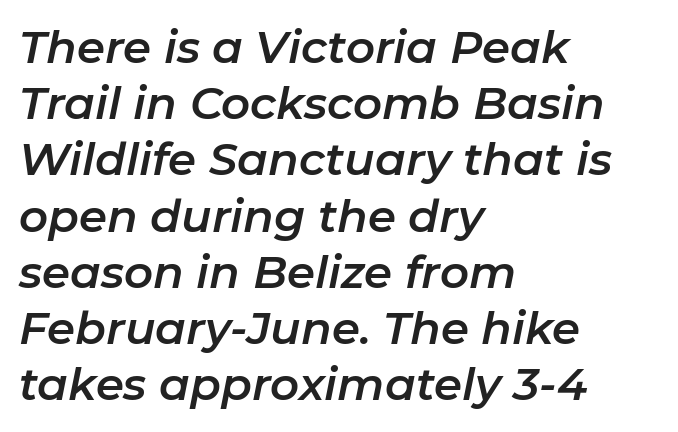
{"italic": "yes", "lean": "right", "slant_degrees": 11, "width": "normal", "stroke_contrast": "low", "x_height": "medium", "monospaced": "no", "underline": "no", "align": "left", "line_spacing": "normal", "line_spacing_ratio": 1.25, "letter_spacing": "normal", "letter_spacing_em": 0.0, "glyph_px": 45}
